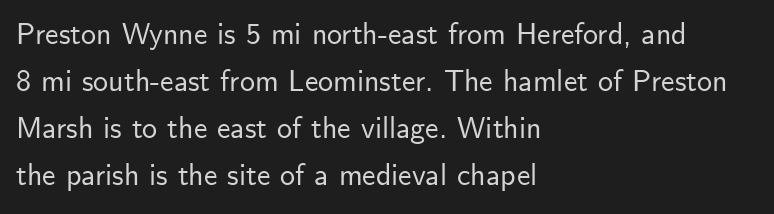
The letters advance in unequal steps, a hallmark of proportional type. A typesetter would mark this as roman, not italic. The vertical gap from one line to the next is medium. Typographically, this falls in the sans-serif category. The letterforms sit shoulder to shoulder at normal distance. Any mark beneath the type? The region is blank.
